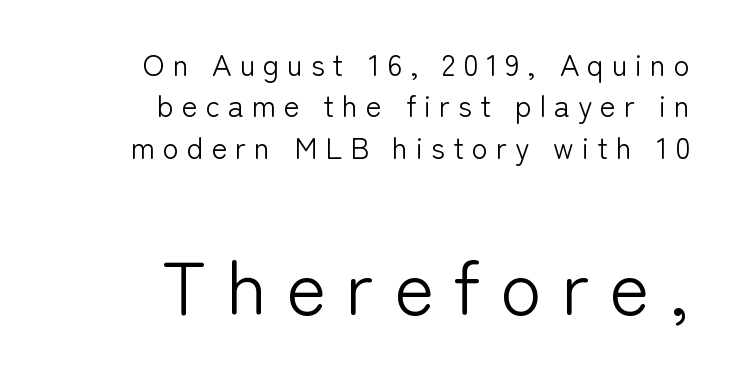
Check where the strokes stop: nothing finishes them off — pure sans. One glance says typical: line gaps are just what's usual. No heavy texture on the line: the type isn't bold. Every character sits straight up, as roman type does. Spacing between characters has been opened up far beyond the box default.
